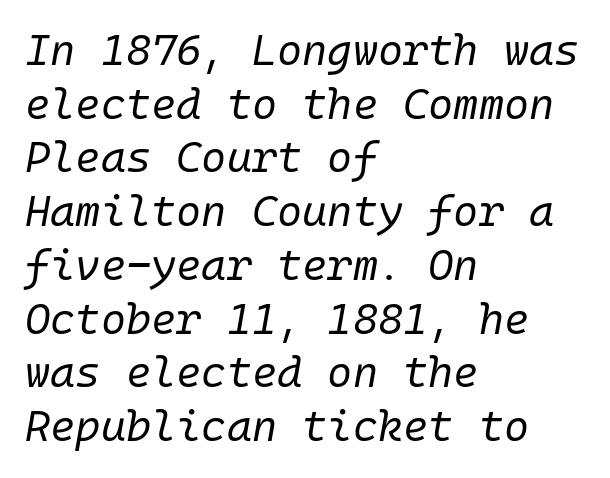
{"italic": "yes", "lean": "right", "slant_degrees": 10, "bold": "no", "weight": "regular", "width": "normal", "stroke_contrast": "low", "x_height": "medium", "underline": "no", "align": "left", "line_spacing": "normal", "line_spacing_ratio": 1.25, "letter_spacing": "normal", "letter_spacing_em": 0.0, "glyph_px": 43}
